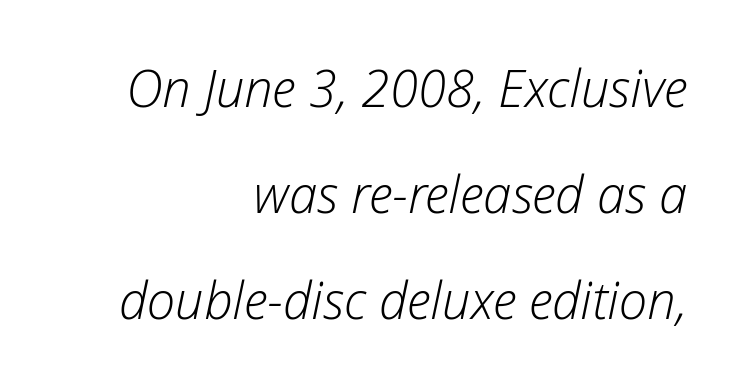
{"italic": "yes", "lean": "right", "slant_degrees": 12, "bold": "no", "weight": "light", "width": "normal", "stroke_contrast": "low", "x_height": "medium", "monospaced": "no", "underline": "no", "align": "right", "line_spacing": "loose", "line_spacing_ratio": 2.08, "letter_spacing": "normal", "letter_spacing_em": 0.0, "glyph_px": 51}
